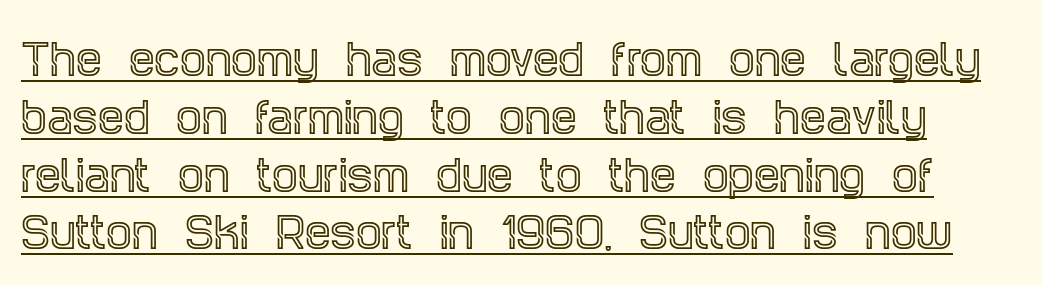
Q: Is the text italic (slanted)? A: No, it is upright.
Q: Is the typeface a serif or a sans-serif typeface? A: Serif.
Q: Is the text underlined? A: Yes.
Q: Is the spacing between letters normal or unusually wide? A: Normal.
Q: Is the spacing between lines tight, normal or loose? A: Normal.
Q: Width (condensed, normal, or wide)? A: Condensed.
Q: x-height? A: Large.
Q: Monospaced? A: No.
